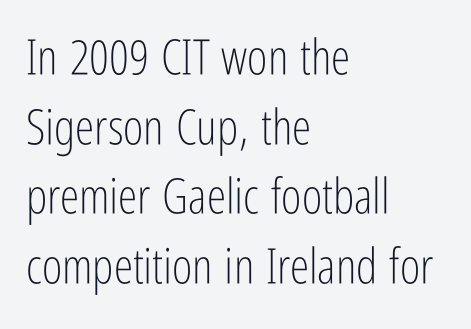
Q: Is the text bold? A: No.
Q: Is the text italic (slanted)? A: No, it is upright.
Q: Is the typeface a serif or a sans-serif typeface? A: Sans-serif.
Q: Is the text underlined? A: No.
Q: How is the paragraph aligned? A: Left-aligned.
Q: Is the spacing between letters normal or unusually wide? A: Normal.
Q: Is the spacing between lines tight, normal or loose? A: Normal.
Q: Width (condensed, normal, or wide)? A: Condensed.
Q: Stroke contrast? A: Low.
Q: x-height? A: Medium.
Q: Monospaced? A: No.
